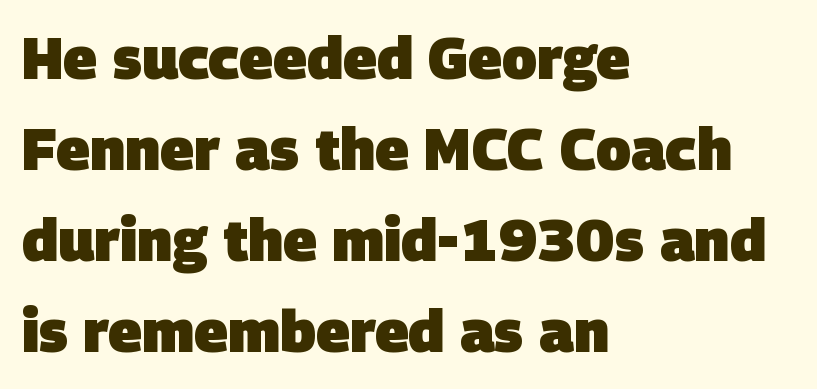
The image shows 58 px heavy sans-serif type; set left-aligned, normal line spacing (1.57x), normal letter spacing, not underlined; low stroke contrast and a large x-height.
